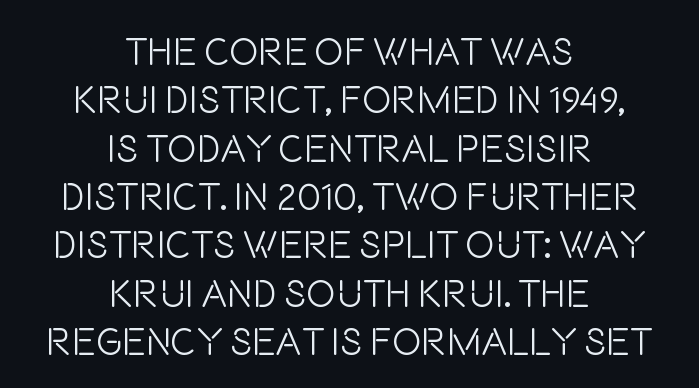
{"serif": "no", "italic": "no", "bold": "no", "weight": "light", "width": "condensed", "stroke_contrast": "low", "x_height": "large", "monospaced": "no", "underline": "no", "align": "center", "line_spacing_ratio": 1.24, "letter_spacing": "normal", "letter_spacing_em": 0.0, "glyph_px": 39}
